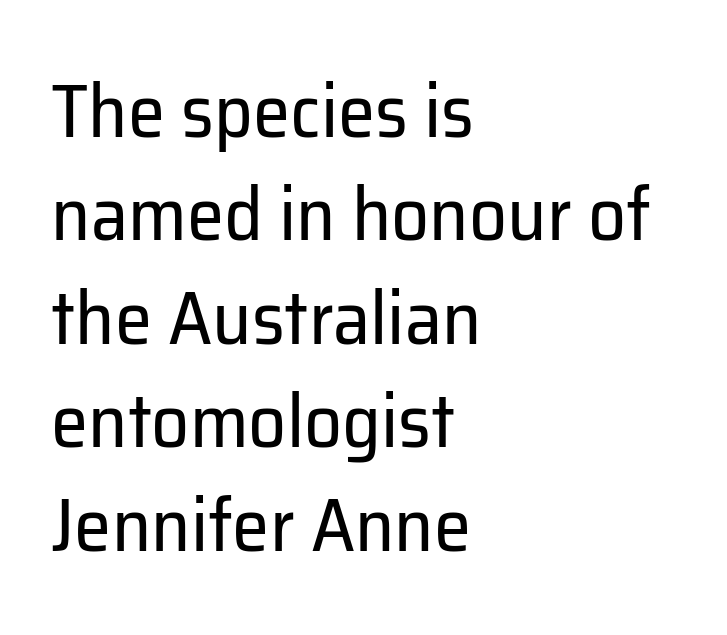
{"serif": "no", "italic": "no", "bold": "no", "weight": "regular", "width": "normal", "stroke_contrast": "low", "x_height": "medium", "monospaced": "no", "underline": "no", "align": "left", "line_spacing": "normal", "line_spacing_ratio": 1.38, "letter_spacing": "normal", "letter_spacing_em": 0.0, "glyph_px": 75}
